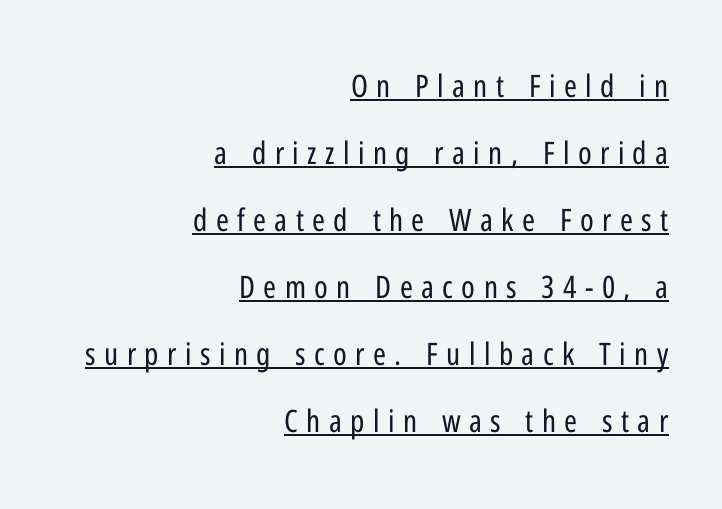
{"serif": "no", "italic": "no", "bold": "no", "weight": "regular", "width": "condensed", "stroke_contrast": "low", "x_height": "medium", "monospaced": "no", "underline": "yes", "align": "right", "line_spacing": "loose", "line_spacing_ratio": 2.16, "letter_spacing": "wide", "letter_spacing_em": 0.27, "glyph_px": 31}
